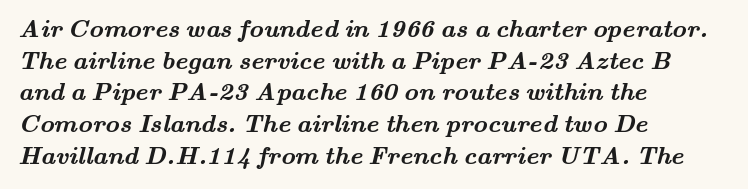
Q: Is the text bold? A: Yes.
Q: Is the text underlined? A: No.
Q: How is the paragraph aligned? A: Left-aligned.
Q: Is the spacing between letters normal or unusually wide? A: Normal.
Q: Is the spacing between lines tight, normal or loose? A: Normal.
